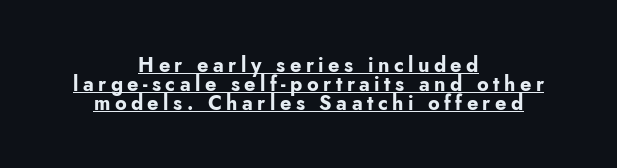
The image shows 20 px bold type, upright; set centered, tight line spacing (0.95x), unusually wide letter spacing (+0.22 em), underlined.
